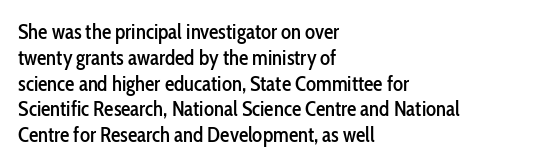
{"italic": "no", "underline": "no", "align": "left", "line_spacing_ratio": 1.23, "letter_spacing": "normal", "letter_spacing_em": 0.0, "glyph_px": 21}
